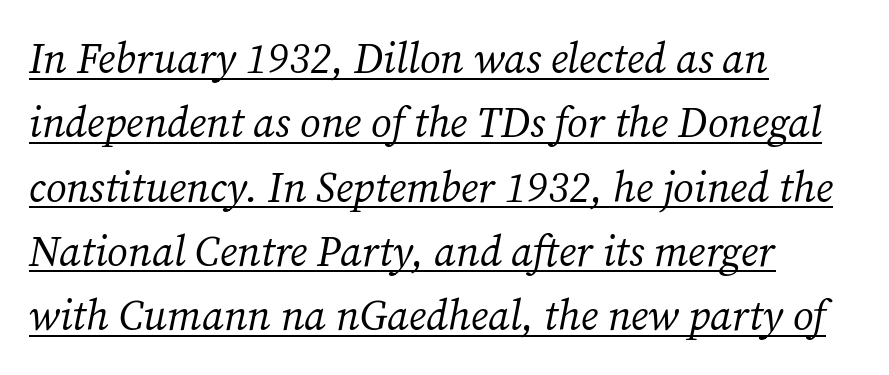
The image shows 42 px regular-weight serif type, italic (leaning right); set left-aligned, normal line spacing (1.53x), normal letter spacing, underlined; medium stroke contrast and a medium x-height.
